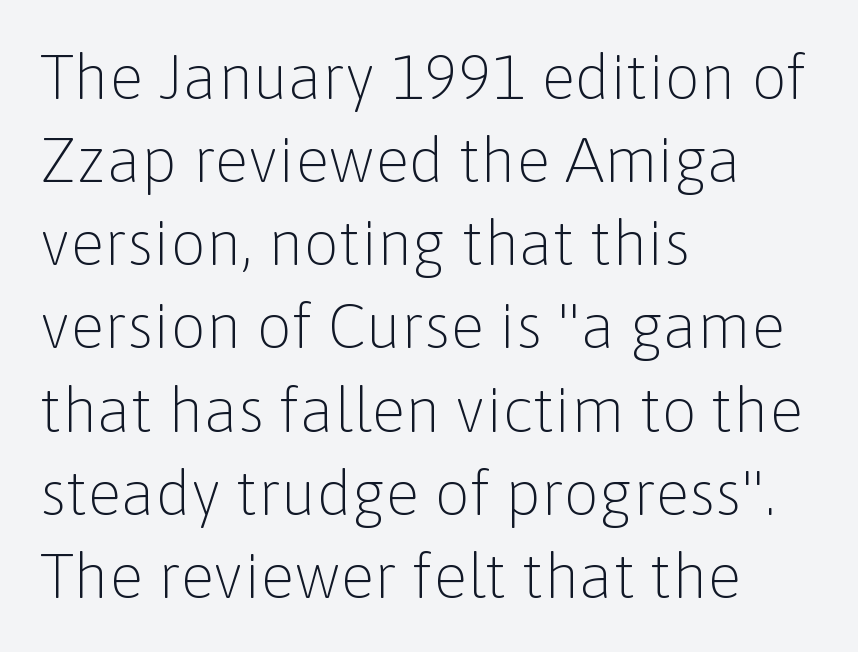
{"serif": "no", "italic": "no", "bold": "no", "weight": "light", "width": "normal", "stroke_contrast": "low", "x_height": "medium", "monospaced": "no", "underline": "no", "align": "left", "line_spacing": "normal", "line_spacing_ratio": 1.32, "letter_spacing": "normal", "letter_spacing_em": 0.0, "glyph_px": 63}
